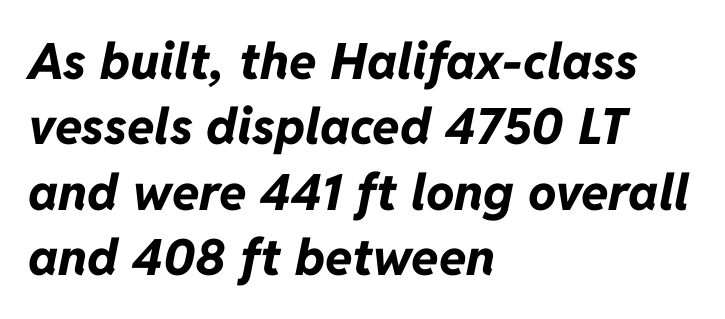
The image shows 50 px bold type, italic (leaning right); set left-aligned, normal line spacing (1.31x), normal letter spacing, not underlined; low stroke contrast and a medium x-height.
